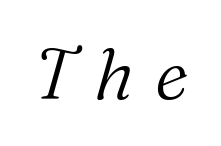
{"serif": "yes", "italic": "yes", "lean": "right", "slant_degrees": 16, "bold": "no", "weight": "light", "width": "normal", "stroke_contrast": "medium", "x_height": "medium", "monospaced": "no", "underline": "no", "letter_spacing": "wide", "letter_spacing_em": 0.29, "glyph_px": 72}
